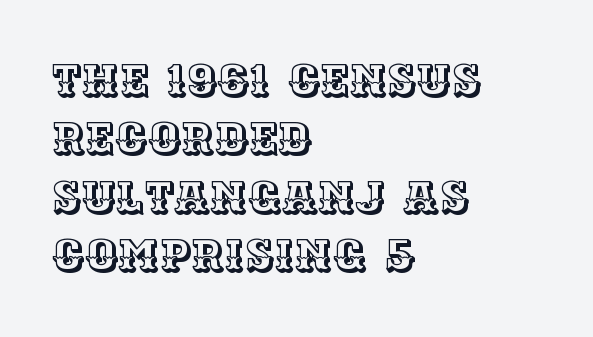
The image shows 45 px text type, upright; set left-aligned, normal line spacing (1.3x), normal letter spacing, not underlined; a large x-height.
